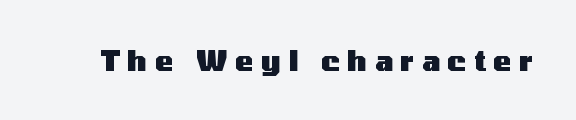
A typesetter would mark this as roman, not italic. The type is letterspaced generously, with wide tracking. Character widths vary here, with narrow letters taking less room than wide ones. The rendering shows plain stroke endings on the letterforms — a sans-serif design. The glyphs have the mass of a bold cut. Bare-footed words on every line.
